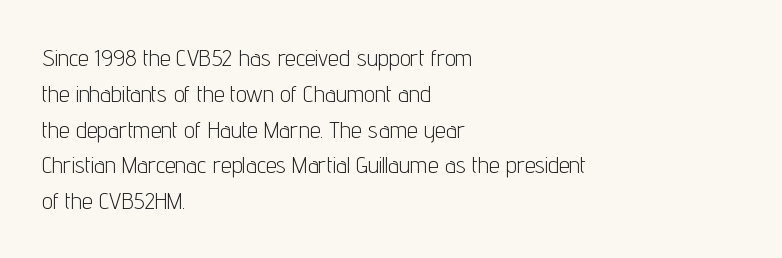
Q: Is the text bold? A: No.
Q: Is the text italic (slanted)? A: No, it is upright.
Q: Is the text underlined? A: No.
Q: How is the paragraph aligned? A: Left-aligned.
Q: Is the spacing between letters normal or unusually wide? A: Normal.
Q: Is the spacing between lines tight, normal or loose? A: Normal.
